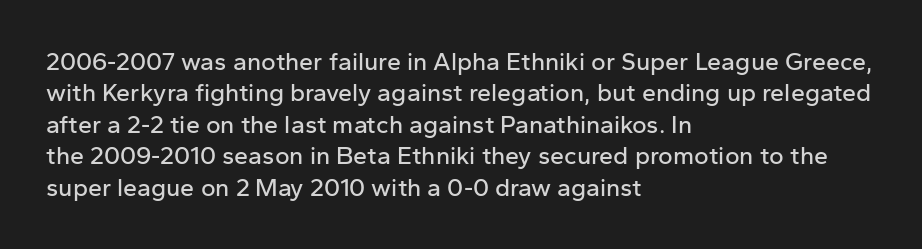
{"italic": "no", "underline": "no", "align": "left", "line_spacing": "normal", "line_spacing_ratio": 1.26, "letter_spacing": "normal", "letter_spacing_em": 0.0, "glyph_px": 25}
